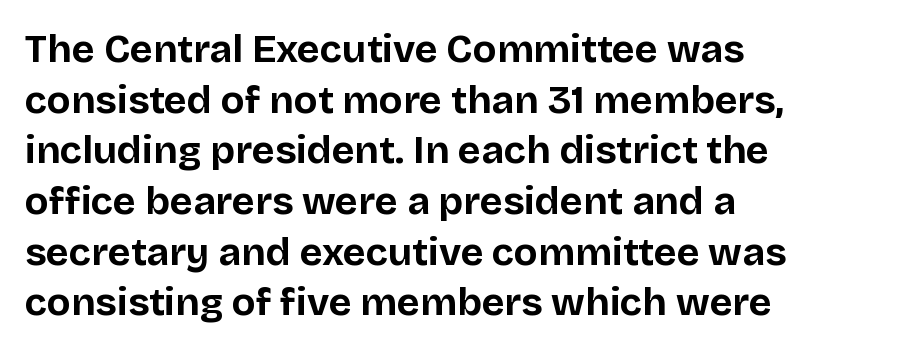
The strokes are fattened all the way to bold. These lines sit exactly where default settings would place them. The letters sit at their default tracking, neither squeezed nor spread. One-word summary of the alignment: left.
